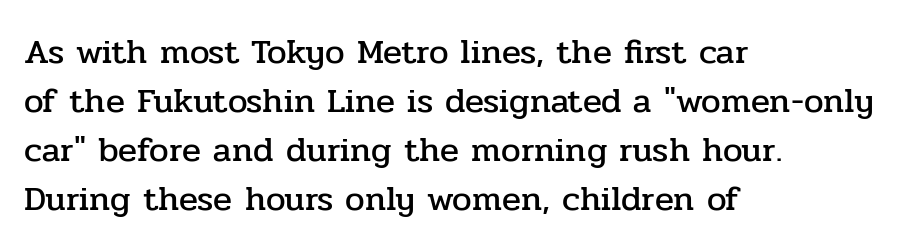
The passage shown is typed in a proportional face where columns would drift. The line texture is even and compact thanks to regular tracking. The line-height multiplier appears to be the usual default. Do the letters lean? They stand straight. Each row of text sits above clean, open space. Reading down the block, your eye returns to a fixed left position each line.
